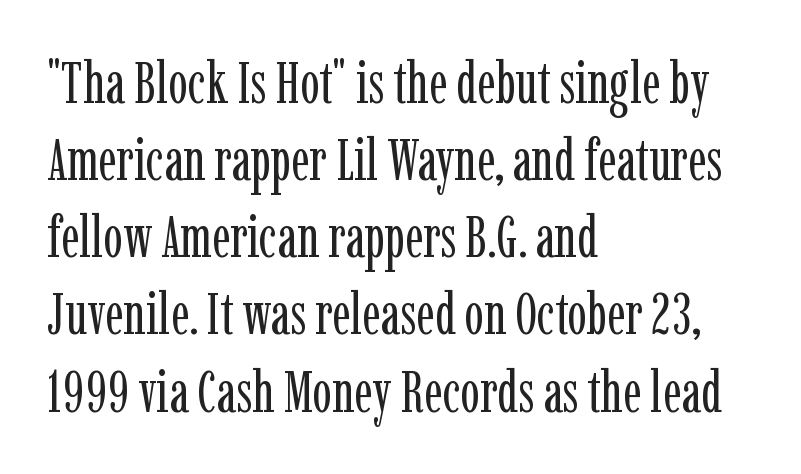
{"serif": "yes", "italic": "no", "bold": "no", "weight": "regular", "width": "condensed", "stroke_contrast": "low", "x_height": "medium", "monospaced": "no", "underline": "no", "align": "left", "line_spacing": "normal", "line_spacing_ratio": 1.33, "letter_spacing": "normal", "letter_spacing_em": 0.0, "glyph_px": 58}
